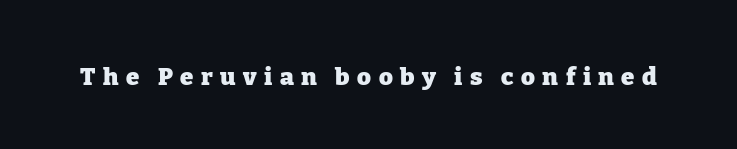
Q: Is the text bold? A: Yes.
Q: Is the text italic (slanted)? A: No, it is upright.
Q: Is the text underlined? A: No.
Q: Is the spacing between letters normal or unusually wide? A: Unusually wide.
